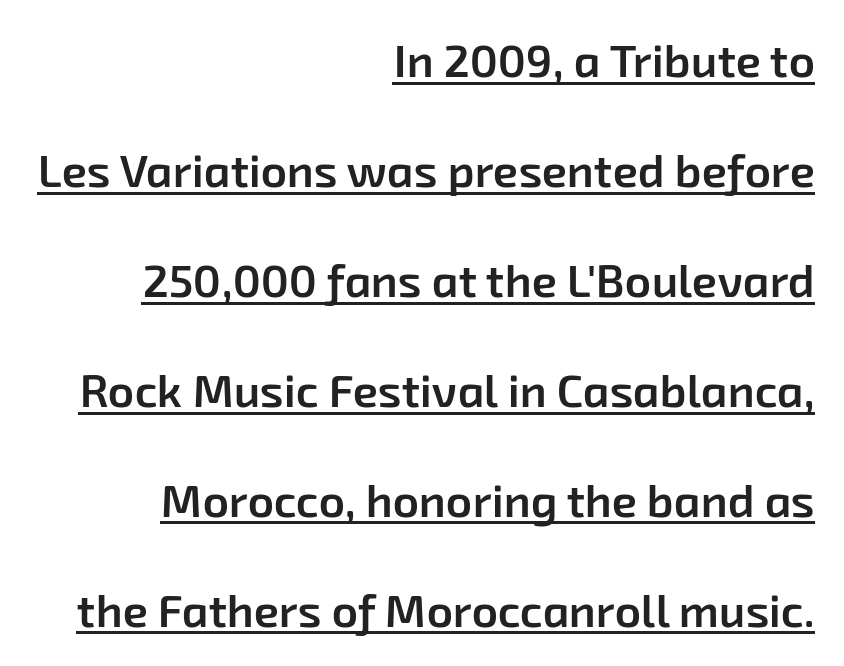
The image shows 46 px semibold sans-serif type; set right-aligned, loose line spacing (2.39x), normal letter spacing, underlined; low stroke contrast and a medium x-height.
